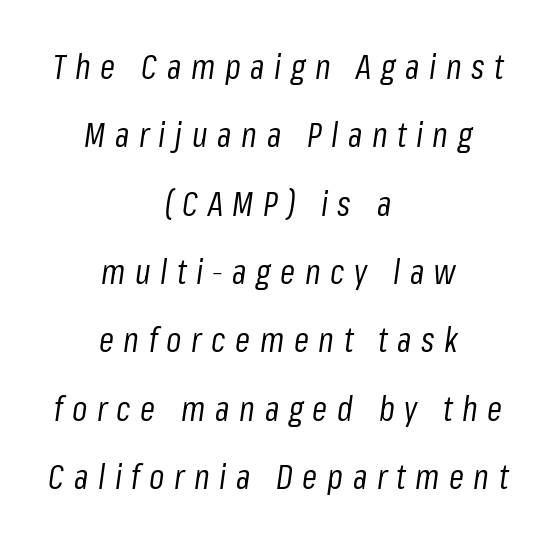
Q: Is the text bold? A: No.
Q: Is the text italic (slanted)? A: Yes, it leans right by about 8 degrees.
Q: Is the text underlined? A: No.
Q: How is the paragraph aligned? A: Centered.
Q: Is the spacing between letters normal or unusually wide? A: Unusually wide.
Q: Is the spacing between lines tight, normal or loose? A: Loose.
Q: Width (condensed, normal, or wide)? A: Condensed.
Q: Stroke contrast? A: Low.
Q: x-height? A: Medium.
Q: Monospaced? A: No.
